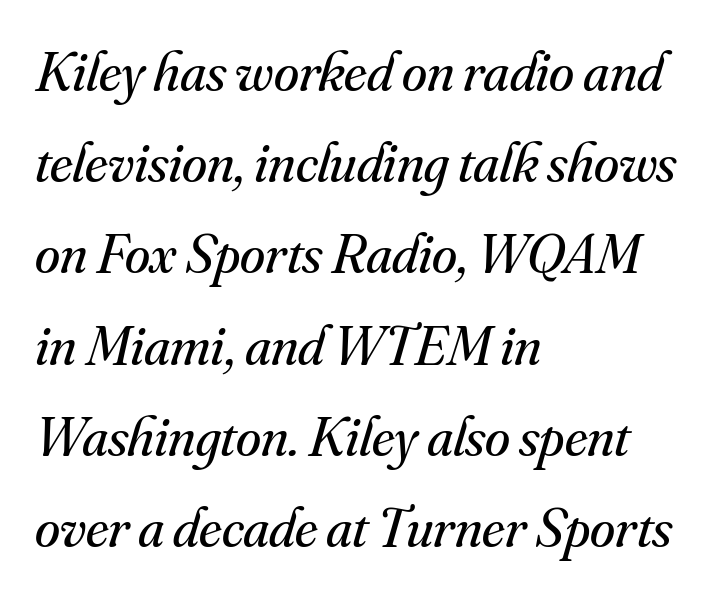
The image shows 57 px regular-weight serif type, italic (leaning right); set left-aligned, normal line spacing (1.6x), normal letter spacing, not underlined; medium stroke contrast and a small x-height.
